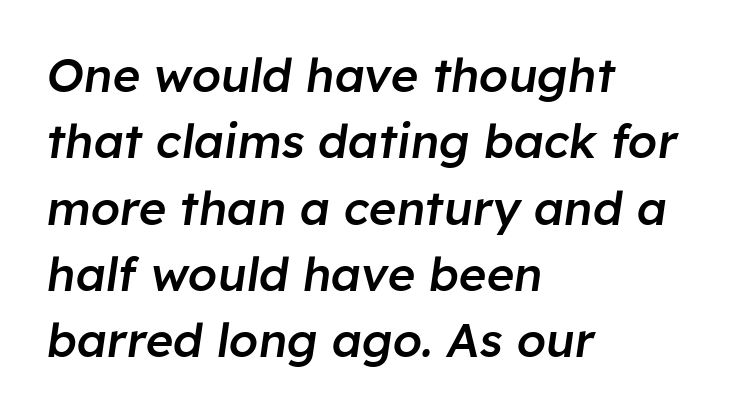
The image shows 47 px semibold type, italic (leaning right); set left-aligned, normal line spacing (1.41x), normal letter spacing, not underlined; low stroke contrast and a medium x-height.
